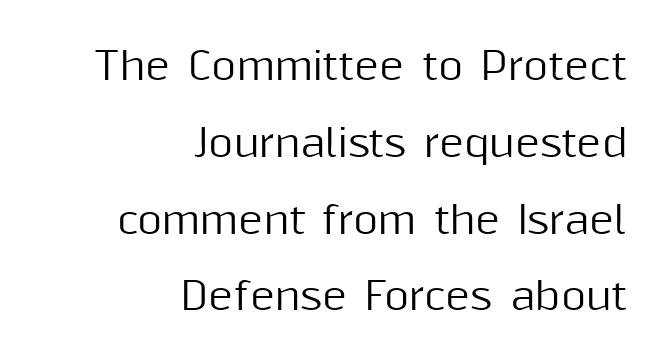
Q: Is the text italic (slanted)? A: No, it is upright.
Q: Is the typeface a serif or a sans-serif typeface? A: Sans-serif.
Q: Is the text underlined? A: No.
Q: How is the paragraph aligned? A: Right-aligned.
Q: Is the spacing between letters normal or unusually wide? A: Normal.
Q: Is the spacing between lines tight, normal or loose? A: Loose.
Q: Width (condensed, normal, or wide)? A: Normal.
Q: Stroke contrast? A: Medium.
Q: x-height? A: Medium.
Q: Monospaced? A: No.
